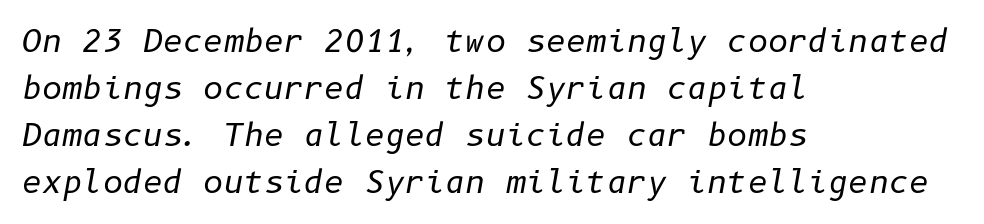
The image shows 31 px regular-weight type, italic (leaning right); set left-aligned, normal line spacing (1.52x), normal letter spacing, not underlined; low stroke contrast and a medium x-height.
